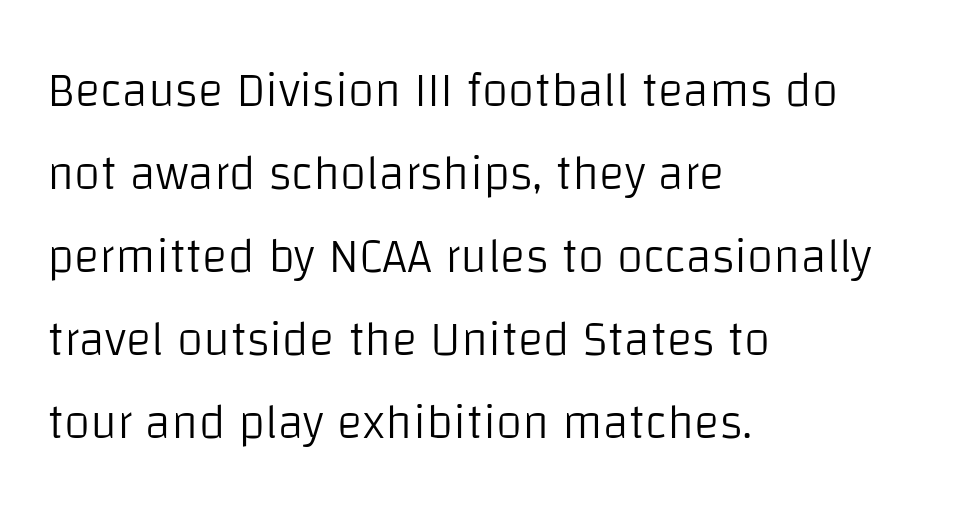
{"serif": "no", "italic": "no", "bold": "no", "weight": "light", "width": "normal", "stroke_contrast": "low", "x_height": "large", "monospaced": "no", "underline": "no", "align": "left", "line_spacing_ratio": 1.73, "letter_spacing": "normal", "letter_spacing_em": 0.0, "glyph_px": 48}
